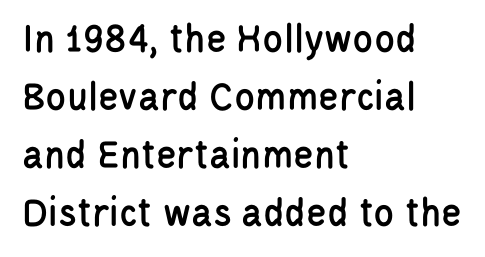
{"serif": "no", "italic": "no", "width": "condensed", "stroke_contrast": "low", "x_height": "large", "monospaced": "no", "underline": "no", "align": "left", "line_spacing": "normal", "line_spacing_ratio": 1.38, "letter_spacing": "normal", "letter_spacing_em": 0.0, "glyph_px": 42}
